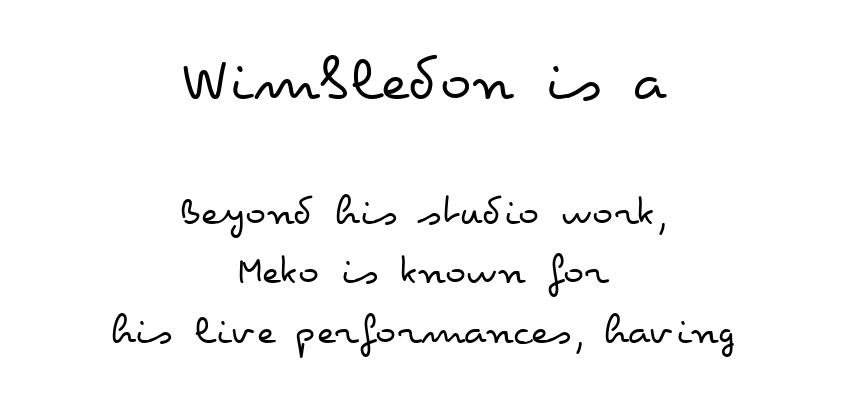
Q: Is the text bold? A: No.
Q: Is the text italic (slanted)? A: No, it is upright.
Q: Is the text underlined? A: No.
Q: How is the paragraph aligned? A: Centered.
Q: Is the spacing between letters normal or unusually wide? A: Normal.
Q: Is the spacing between lines tight, normal or loose? A: Normal.
Q: Which block of text is set in a larger size, the first (top) or the second (bottom)? A: The first (top) one.
Q: Width (condensed, normal, or wide)? A: Wide.
Q: Stroke contrast? A: Low.
Q: x-height? A: Small.
Q: Monospaced? A: No.
